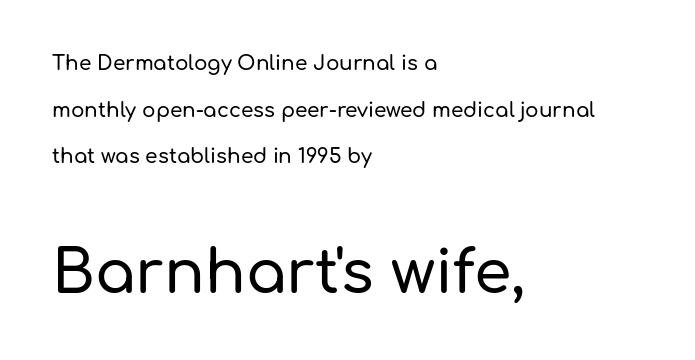
Q: Is the text italic (slanted)? A: No, it is upright.
Q: Is the typeface a serif or a sans-serif typeface? A: Sans-serif.
Q: Is the text underlined? A: No.
Q: How is the paragraph aligned? A: Left-aligned.
Q: Is the spacing between letters normal or unusually wide? A: Normal.
Q: Is the spacing between lines tight, normal or loose? A: Loose.
Q: Which block of text is set in a larger size, the first (top) or the second (bottom)? A: The second (bottom) one.
Q: Width (condensed, normal, or wide)? A: Normal.
Q: Stroke contrast? A: Low.
Q: x-height? A: Medium.
Q: Monospaced? A: No.
